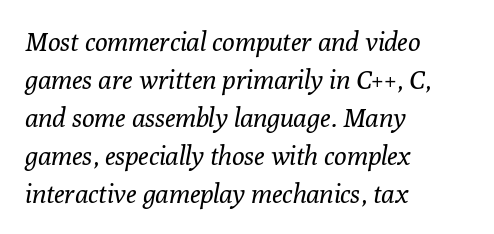
The weight tops out at a normal text grade. The rag falls on the right side of this text block. No extra tracking has been applied to these lines. Line spacing here is normal. Slant detected: the letters are inclined. Descender tails drop into unmarked territory.
